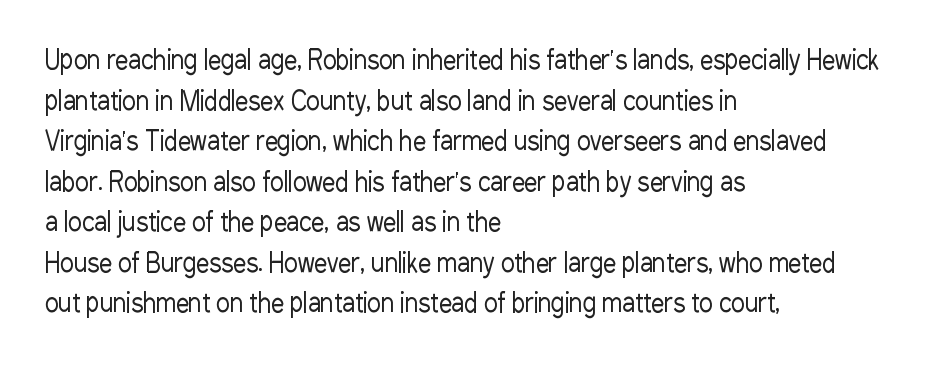
Q: Is the text bold? A: No.
Q: Is the text italic (slanted)? A: No, it is upright.
Q: Is the text underlined? A: No.
Q: How is the paragraph aligned? A: Left-aligned.
Q: Is the spacing between letters normal or unusually wide? A: Normal.
Q: Is the spacing between lines tight, normal or loose? A: Normal.
